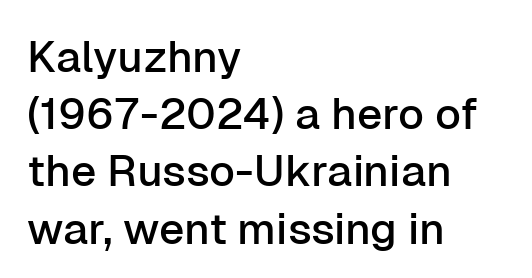
Q: Is the text italic (slanted)? A: No, it is upright.
Q: Is the typeface a serif or a sans-serif typeface? A: Sans-serif.
Q: Is the text underlined? A: No.
Q: How is the paragraph aligned? A: Left-aligned.
Q: Is the spacing between letters normal or unusually wide? A: Normal.
Q: Is the spacing between lines tight, normal or loose? A: Normal.
Q: Width (condensed, normal, or wide)? A: Normal.
Q: Stroke contrast? A: Low.
Q: x-height? A: Medium.
Q: Monospaced? A: No.
